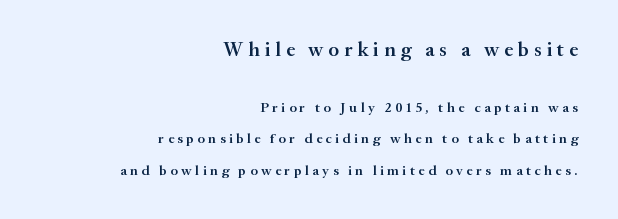
The image shows 20 px text type, upright; set right-aligned, loose line spacing (2.24x), unusually wide letter spacing (+0.25 em), not underlined; the first (top) block is 1.43x larger.
